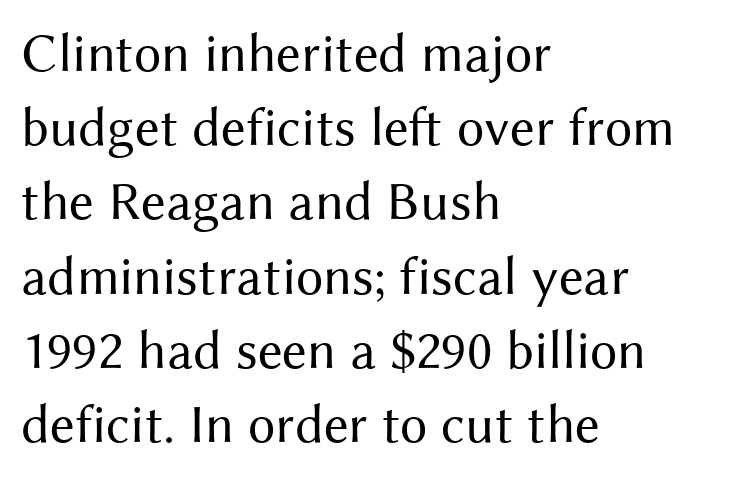
Is the block centered? No — it sits flush against the left margin. Underline: absent. This is not heavy type; no bold has been used. Looks like regular typesetting: each glyph gets only the width it needs. The rendering uses a moderate line-height, typical for paragraphs.
